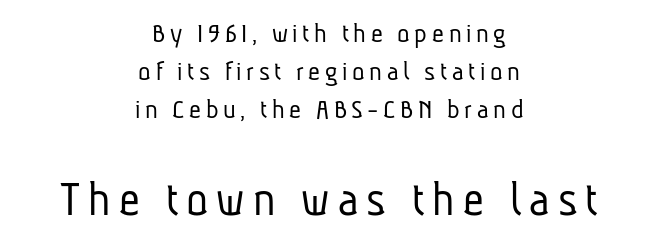
Think of a printed novel: that variable character pitch is what you see here. Size hierarchy here favors the trailing block over the leading one. The cut favours lightness, reaching ordinary text weight at its darkest. Horizontally, the lines are justified to the midpoint only. Letters rest on an invisible, unmarked baseline.
